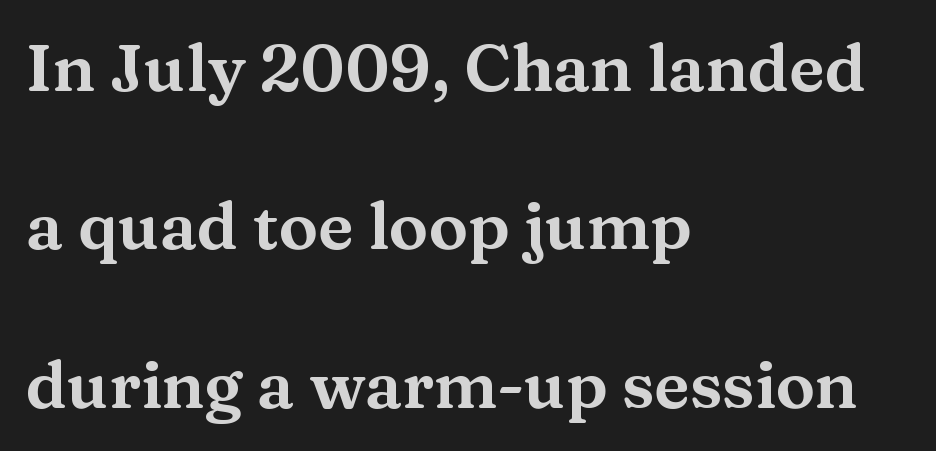
The image shows 66 px wide serif type, upright; set left-aligned, loose line spacing (2.4x), normal letter spacing, not underlined; medium stroke contrast and a medium x-height.
